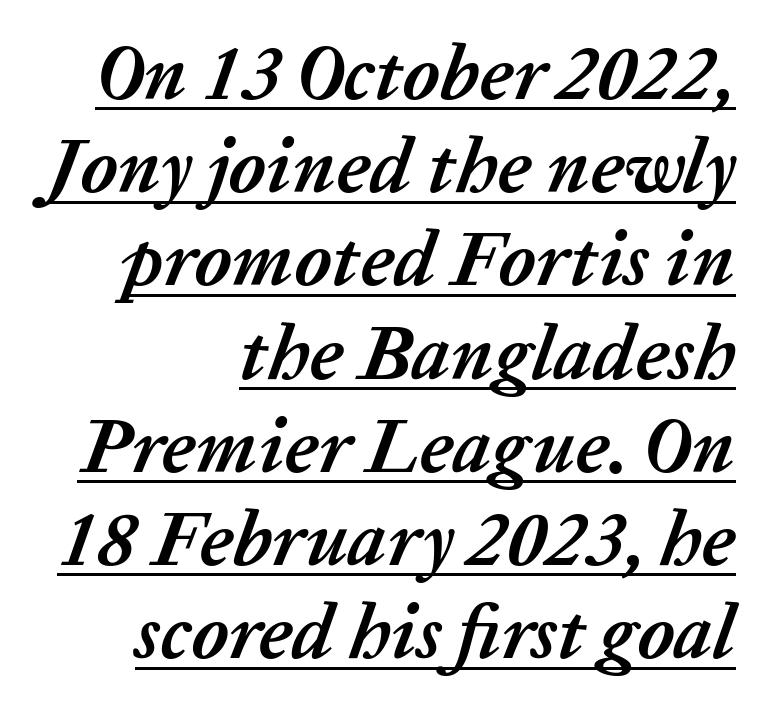
The image shows 77 px semibold type, italic (leaning right); set right-aligned, line spacing 1.21x, normal letter spacing, underlined; low stroke contrast and a medium x-height.
